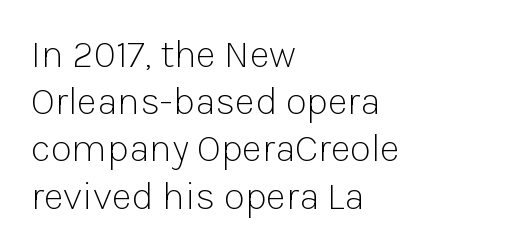
{"serif": "no", "italic": "no", "bold": "no", "weight": "light", "width": "normal", "stroke_contrast": "low", "x_height": "medium", "monospaced": "no", "underline": "no", "align": "left", "line_spacing_ratio": 1.21, "letter_spacing": "normal", "letter_spacing_em": 0.0, "glyph_px": 39}
